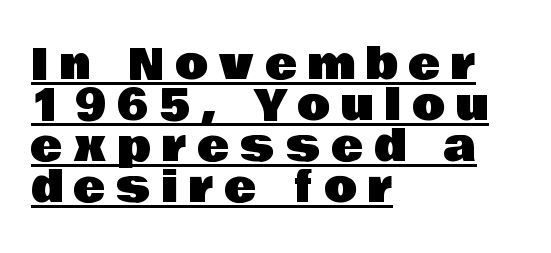
Q: Is the text italic (slanted)? A: No, it is upright.
Q: Is the typeface a serif or a sans-serif typeface? A: Sans-serif.
Q: Is the text underlined? A: Yes.
Q: How is the paragraph aligned? A: Left-aligned.
Q: Is the spacing between letters normal or unusually wide? A: Unusually wide.
Q: Is the spacing between lines tight, normal or loose? A: Tight.
Q: Width (condensed, normal, or wide)? A: Normal.
Q: Stroke contrast? A: Low.
Q: x-height? A: Large.
Q: Monospaced? A: No.
